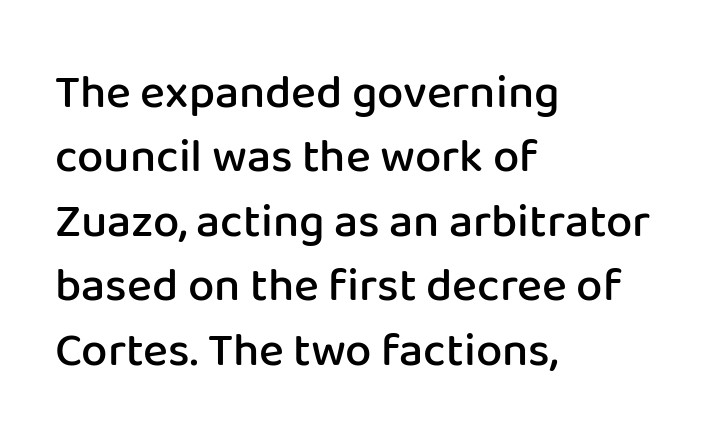
The image shows 47 px semibold sans-serif type, upright; set left-aligned, normal line spacing (1.37x), normal letter spacing, not underlined; low stroke contrast and a medium x-height.
